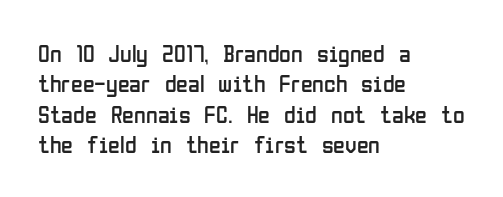
Q: Is the text bold? A: No.
Q: Is the text italic (slanted)? A: No, it is upright.
Q: Is the text underlined? A: No.
Q: How is the paragraph aligned? A: Left-aligned.
Q: Is the spacing between letters normal or unusually wide? A: Normal.
Q: Is the spacing between lines tight, normal or loose? A: Normal.
